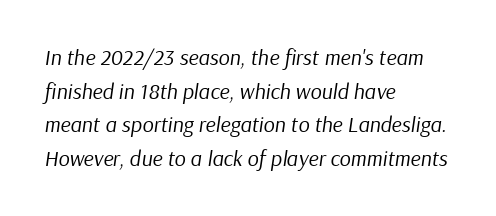
One glance says typical: line gaps are just what's usual. On a weight scale, this lands at 450 or below. Yep, that's italic — everything's leaning. Characters follow at the spacing the type designer built in. Letters rest on an invisible, unmarked baseline. Line beginnings align vertically; line endings do not.
